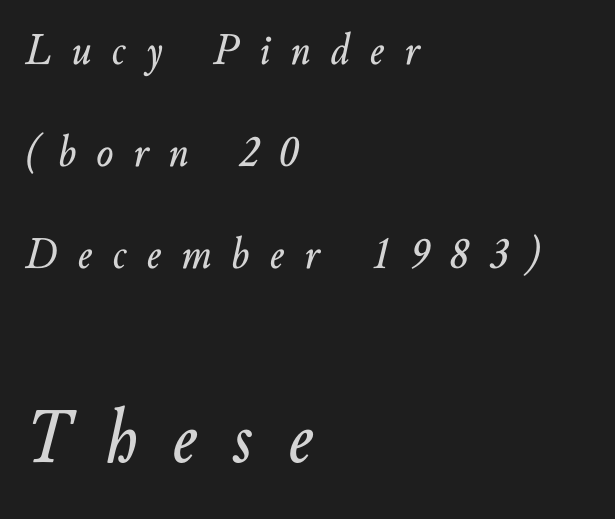
Q: Is the text italic (slanted)? A: Yes, it leans right by about 10 degrees.
Q: Is the text underlined? A: No.
Q: How is the paragraph aligned? A: Left-aligned.
Q: Is the spacing between letters normal or unusually wide? A: Unusually wide.
Q: Is the spacing between lines tight, normal or loose? A: Loose.
Q: Which block of text is set in a larger size, the first (top) or the second (bottom)? A: The second (bottom) one.
Q: Width (condensed, normal, or wide)? A: Normal.
Q: Stroke contrast? A: Low.
Q: x-height? A: Small.
Q: Monospaced? A: No.
